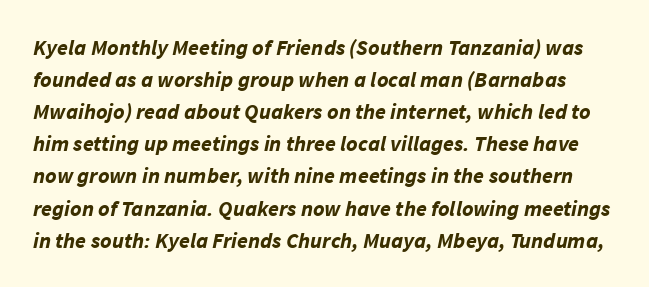
Q: Is the text bold? A: Yes.
Q: Is the text italic (slanted)? A: Yes, it leans right by about 11 degrees.
Q: Is the text underlined? A: No.
Q: Is the spacing between letters normal or unusually wide? A: Normal.
Q: Is the spacing between lines tight, normal or loose? A: Normal.
